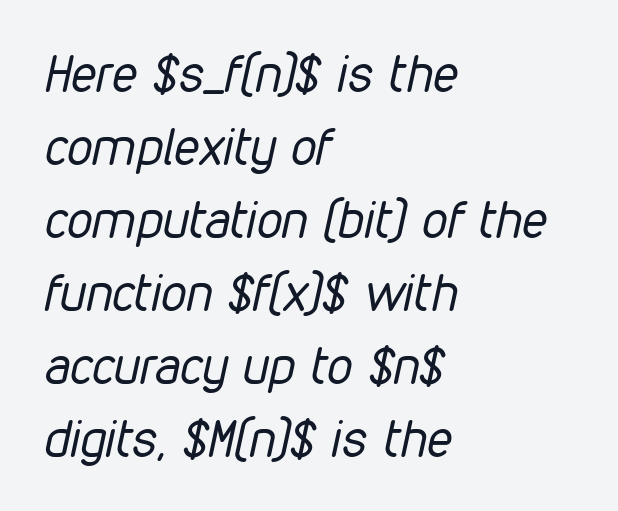
The image shows 51 px regular-weight, condensed type, italic (leaning right); set left-aligned, normal line spacing (1.43x), normal letter spacing, not underlined; low stroke contrast and a medium x-height.
